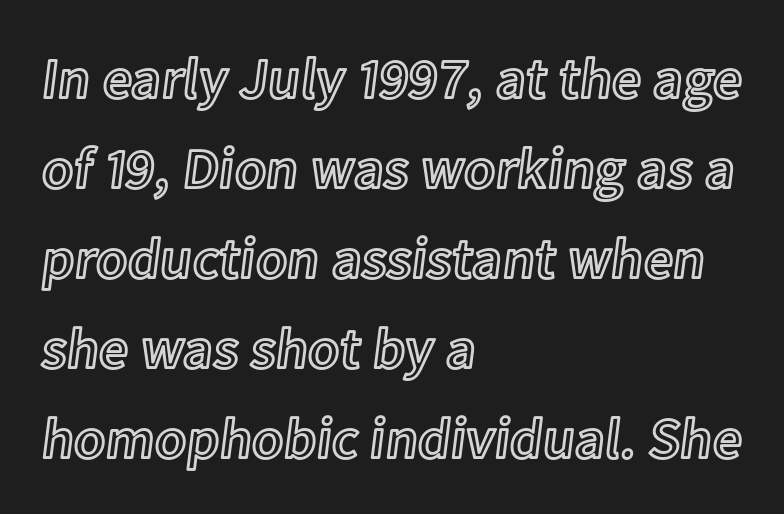
The image shows 58 px text type; set left-aligned, normal line spacing (1.55x), normal letter spacing, not underlined; a medium x-height.
